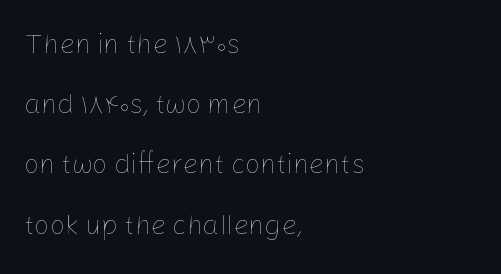
Q: Is the text bold? A: No.
Q: Is the text italic (slanted)? A: No, it is upright.
Q: Is the text underlined? A: No.
Q: How is the paragraph aligned? A: Left-aligned.
Q: Is the spacing between letters normal or unusually wide? A: Normal.
Q: Is the spacing between lines tight, normal or loose? A: Loose.
